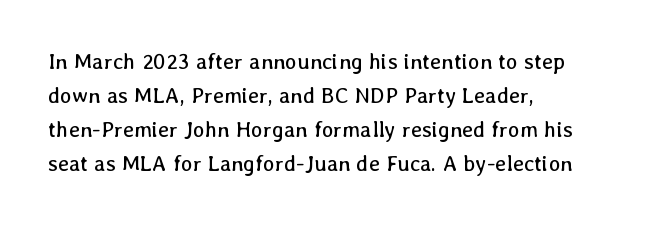
Q: Is the text bold? A: No.
Q: Is the text italic (slanted)? A: No, it is upright.
Q: Is the text underlined? A: No.
Q: How is the paragraph aligned? A: Left-aligned.
Q: Is the spacing between letters normal or unusually wide? A: Normal.
Q: Is the spacing between lines tight, normal or loose? A: Normal.
